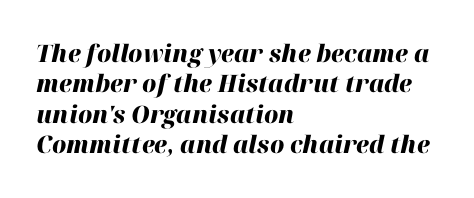
The whole block is typeset with a tilt. The face used here has the dense, thick strokes of a bold. Vertically, the passage feels balanced, rows spaced as you'd expect. Alignment: flush left. Check under the words: just untouched page.
